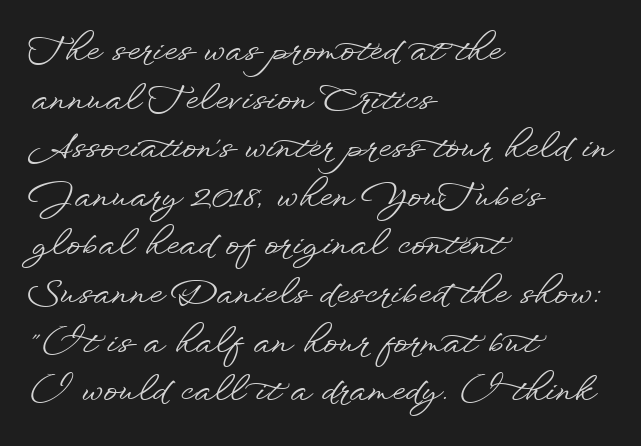
Q: Is the text italic (slanted)? A: Yes.
Q: Is the typeface a serif or a sans-serif typeface? A: Sans-serif.
Q: Is the text underlined? A: No.
Q: How is the paragraph aligned? A: Left-aligned.
Q: Is the spacing between letters normal or unusually wide? A: Normal.
Q: Is the spacing between lines tight, normal or loose? A: Normal.
Q: Width (condensed, normal, or wide)? A: Wide.
Q: Stroke contrast? A: Low.
Q: x-height? A: Small.
Q: Monospaced? A: No.
